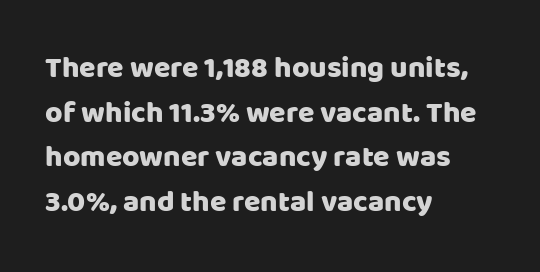
Evenly set lines give the paragraph a standard silhouette. In CSS terms this would be text-align: left. This rendering employs a face without finishing strokes, i.e., a sans-serif. Character widths vary here, with narrow letters taking less room than wide ones. Standard letterfit; no display-style spreading of the glyphs.
